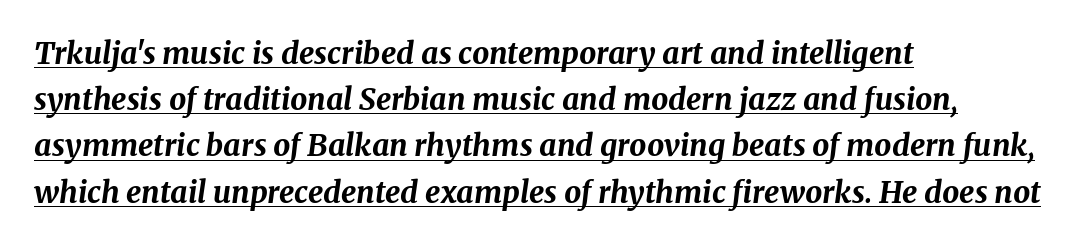
Line starts are locked; line ends wander. The rendering uses natural spacing where letterforms have individual widths. The lettering tilts uniformly, giving the passage an italic look. Regular leading.
